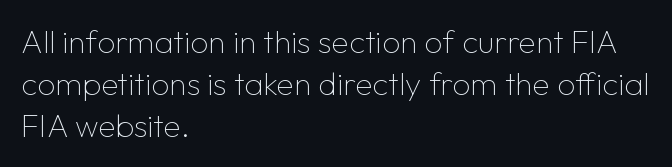
Q: Is the text bold? A: No.
Q: Is the text italic (slanted)? A: No, it is upright.
Q: Is the typeface a serif or a sans-serif typeface? A: Sans-serif.
Q: Is the text underlined? A: No.
Q: How is the paragraph aligned? A: Left-aligned.
Q: Is the spacing between letters normal or unusually wide? A: Normal.
Q: Is the spacing between lines tight, normal or loose? A: Normal.
Q: Width (condensed, normal, or wide)? A: Normal.
Q: Stroke contrast? A: Low.
Q: x-height? A: Medium.
Q: Monospaced? A: No.
